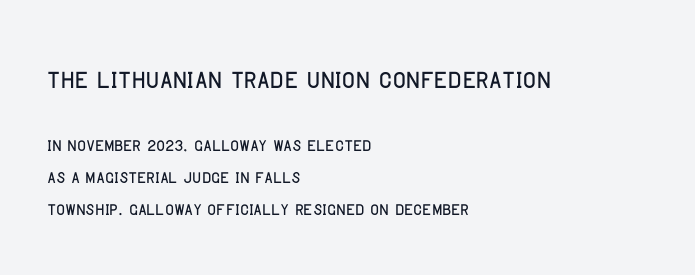
{"serif": "no", "italic": "no", "width": "condensed", "stroke_contrast": "low", "x_height": "large", "monospaced": "no", "underline": "no", "align": "left", "line_spacing": "normal", "line_spacing_ratio": 1.32, "letter_spacing": "normal", "letter_spacing_em": 0.0, "larger_block": "first", "size_ratio": 1.5, "glyph_px": 36}
